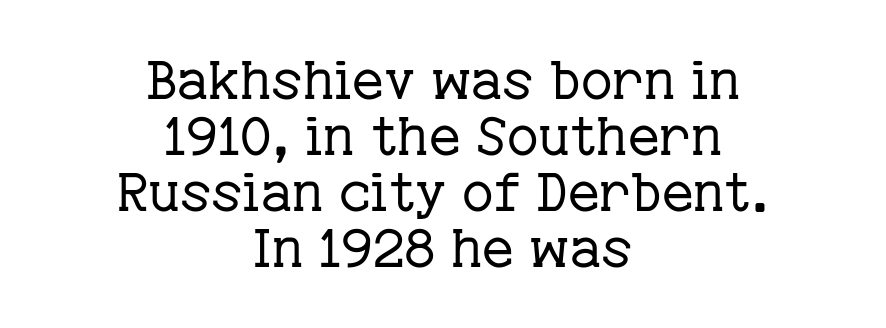
The image shows 54 px regular-weight serif type, upright; set centered, tight line spacing (1.04x), normal letter spacing, not underlined; low stroke contrast and a medium x-height.
